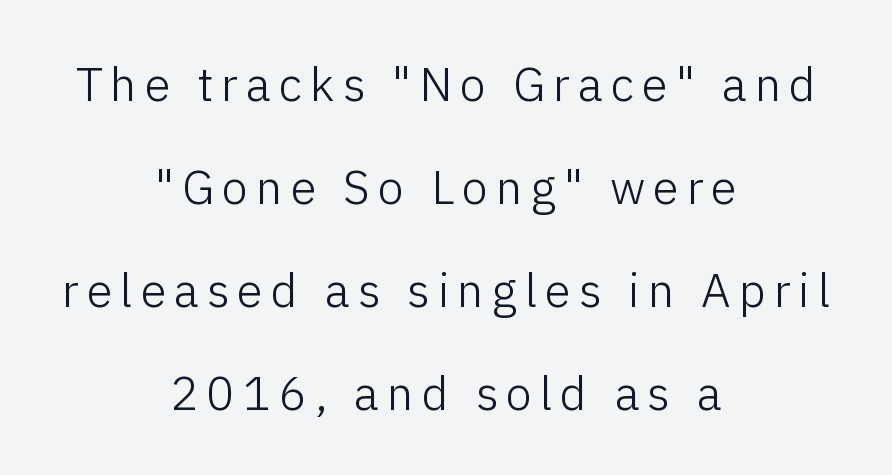
The passage shown is typed in a proportional face where columns would drift. You can tell from the bare stems that sans-serif type was used. The lines in this sample share a center point and differ in where they start and stop. Each row of text sits above clean, open space. Each new line begins a long way beneath the previous one. The strokes carry an ordinary text weight at most.
